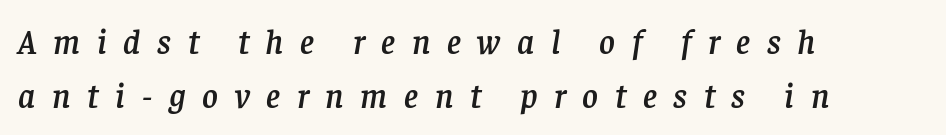
Q: Is the text italic (slanted)? A: Yes, it leans right by about 8 degrees.
Q: Is the typeface a serif or a sans-serif typeface? A: Serif.
Q: Is the text underlined? A: No.
Q: How is the paragraph aligned? A: Left-aligned.
Q: Is the spacing between letters normal or unusually wide? A: Unusually wide.
Q: Is the spacing between lines tight, normal or loose? A: Normal.
Q: Width (condensed, normal, or wide)? A: Normal.
Q: Stroke contrast? A: Low.
Q: x-height? A: Large.
Q: Monospaced? A: No.
